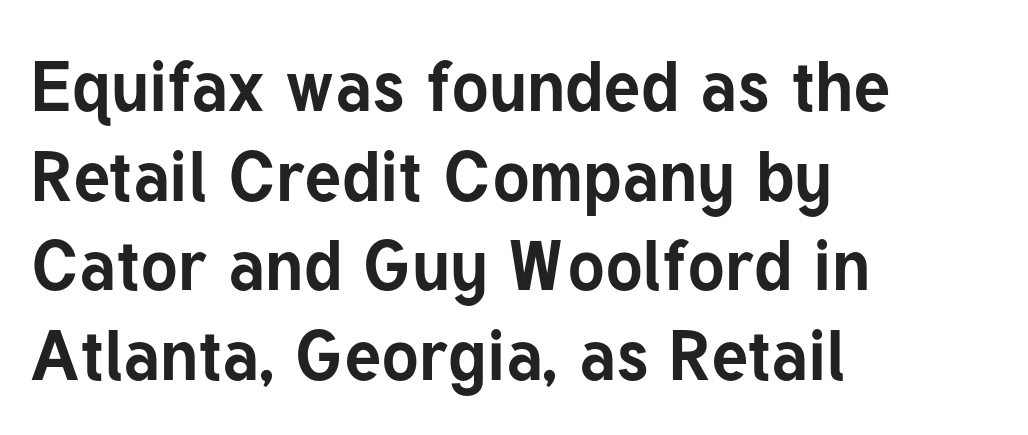
The image shows 70 px bold sans-serif type, upright; set left-aligned, normal line spacing (1.28x), normal letter spacing, not underlined; low stroke contrast and a medium x-height.
